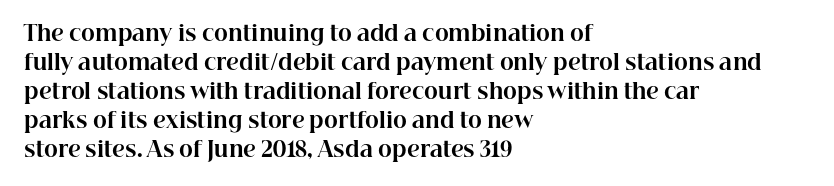
The lines are quadded left. These lines keep a tight, regular rhythm from letter to letter. The gap between lines stays unmarked. It's the straight-up-and-down kind of type. The rendering uses a moderate line-height, typical for paragraphs. Pretty heavy lettering here — definitely bold.
